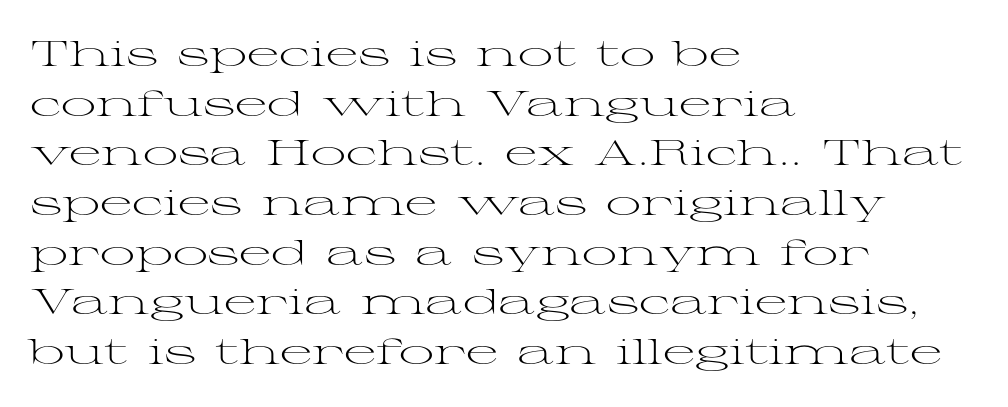
{"serif": "yes", "italic": "no", "bold": "no", "weight": "light", "width": "wide", "stroke_contrast": "medium", "x_height": "medium", "monospaced": "no", "underline": "no", "align": "left", "line_spacing": "normal", "line_spacing_ratio": 1.42, "letter_spacing": "normal", "letter_spacing_em": 0.0, "glyph_px": 35}
